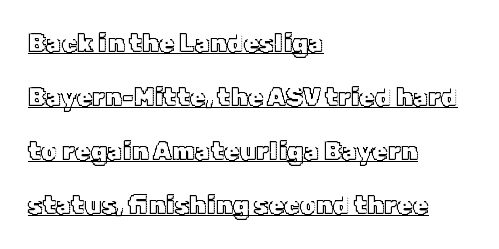
The lines are spread far apart with generous leading. Has an underline been added? It has. Casual observation: everything's shoved over to the left. Default kerning and tracking; the words read as compact shapes.
